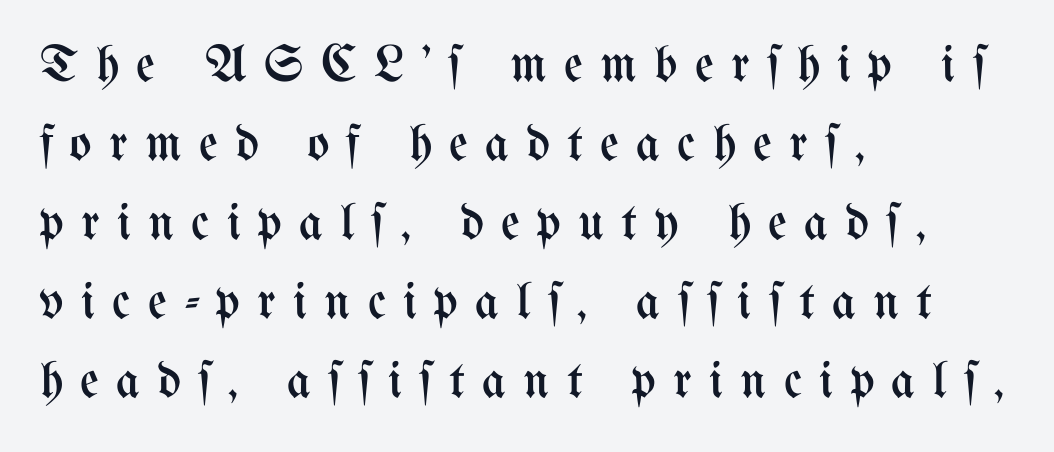
The tracking reads as deliberately expanded to a designer's eye. The paragraph has a hard left edge and a soft right edge. The rendering uses natural spacing where letterforms have individual widths. Honestly, there is no underline to notice here at all. Each stroke keeps to a modest, everyday thickness or less. A roman cut, with each character standing at attention.
